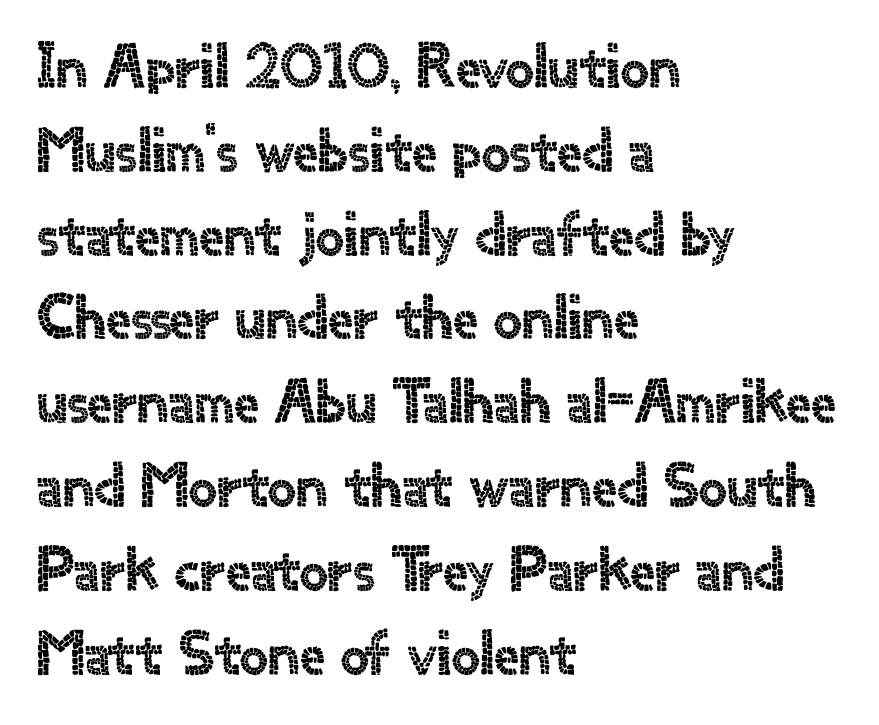
Q: Is the text italic (slanted)? A: No, it is upright.
Q: Is the typeface a serif or a sans-serif typeface? A: Sans-serif.
Q: Is the text underlined? A: No.
Q: How is the paragraph aligned? A: Left-aligned.
Q: Is the spacing between letters normal or unusually wide? A: Normal.
Q: Is the spacing between lines tight, normal or loose? A: Normal.
Q: Width (condensed, normal, or wide)? A: Normal.
Q: x-height? A: Small.
Q: Monospaced? A: No.
